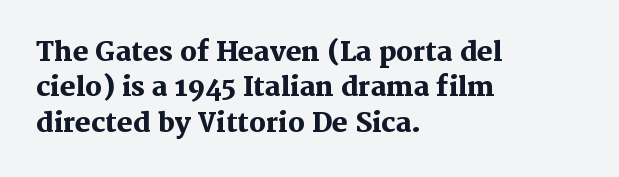
Normally led — the rows are evenly, conventionally spaced. A roman cut, with each character standing at attention. The gaps between neighbouring characters are ordinary and unremarkable. The words here are not underlined. Left-aligned paragraph, ragged on the right. The typesetting leans heavy: a genuine bold.
